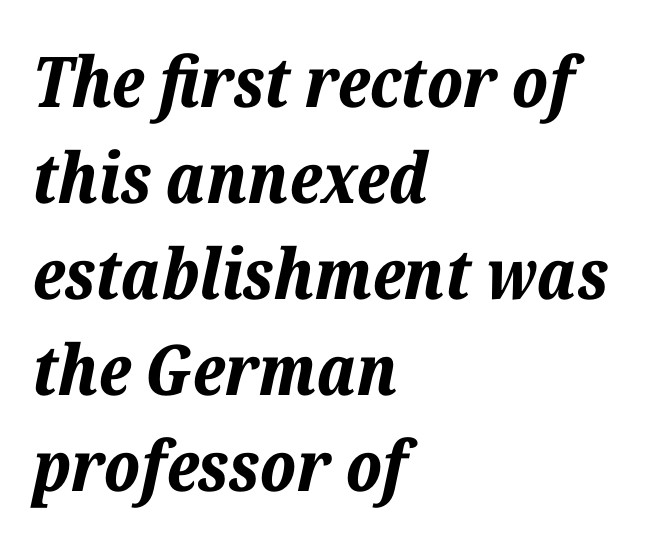
The image shows 70 px bold type, italic (leaning right); set left-aligned, normal line spacing (1.37x), normal letter spacing, not underlined; low stroke contrast and a medium x-height.
